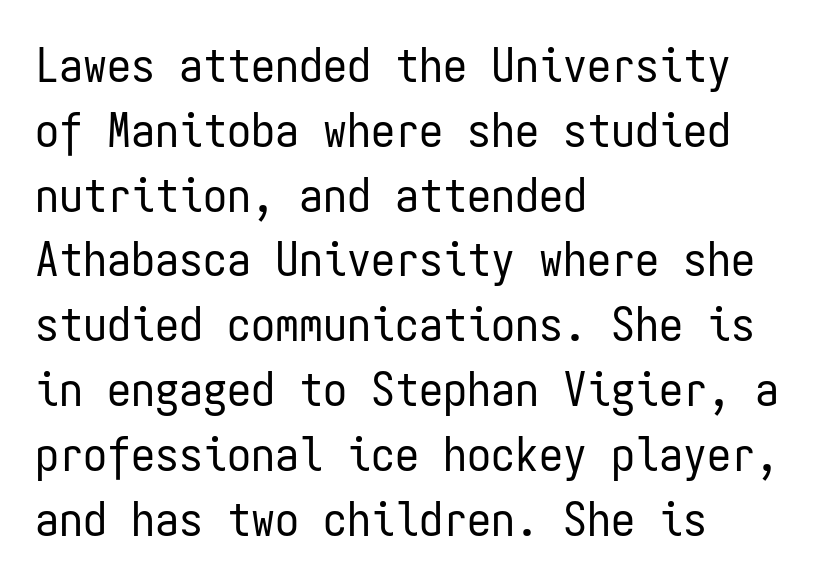
The image shows 48 px regular-weight, condensed sans-serif type, upright, monospaced; set left-aligned, normal line spacing (1.35x), normal letter spacing, not underlined; low stroke contrast and a medium x-height.
